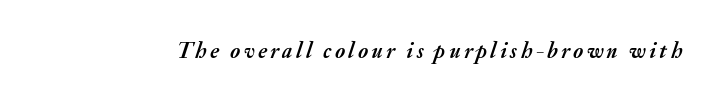
Q: Is the text bold? A: Yes.
Q: Is the text italic (slanted)? A: Yes, it leans right by about 20 degrees.
Q: Is the text underlined? A: No.
